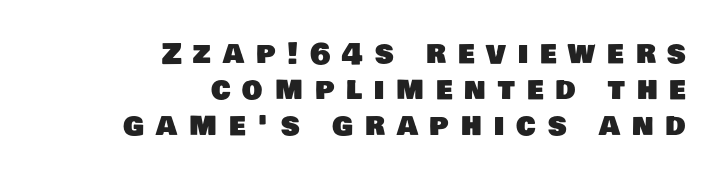
The image shows 29 px sans-serif type; set right-aligned, normal line spacing (1.25x), unusually wide letter spacing (+0.41 em), not underlined; low stroke contrast and a large x-height.
